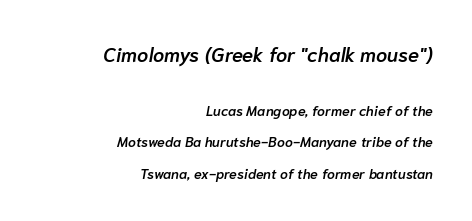
These two chunks differ in scale, with the top chunk taking the larger measure. Airy leading. How heavy is the stroke? Medium-heavy — a semibold, shy of bold. The words here are not underlined. Visually the block forms a straight wall on the right and a jagged coastline on the left. Yep, that's italic — everything's leaning.
